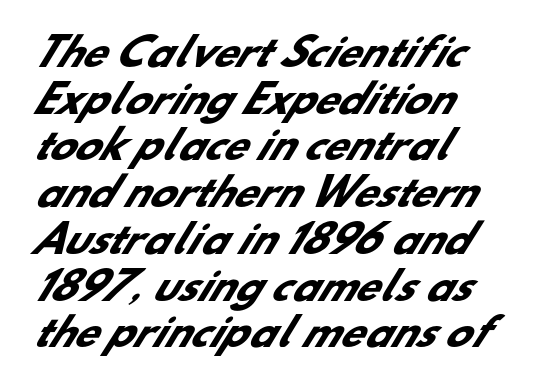
{"serif": "no", "bold": "yes", "weight": "heavy", "width": "normal", "stroke_contrast": "low", "x_height": "small", "monospaced": "no", "underline": "no", "align": "left", "line_spacing_ratio": 1.23, "letter_spacing": "normal", "letter_spacing_em": 0.0, "glyph_px": 38}
